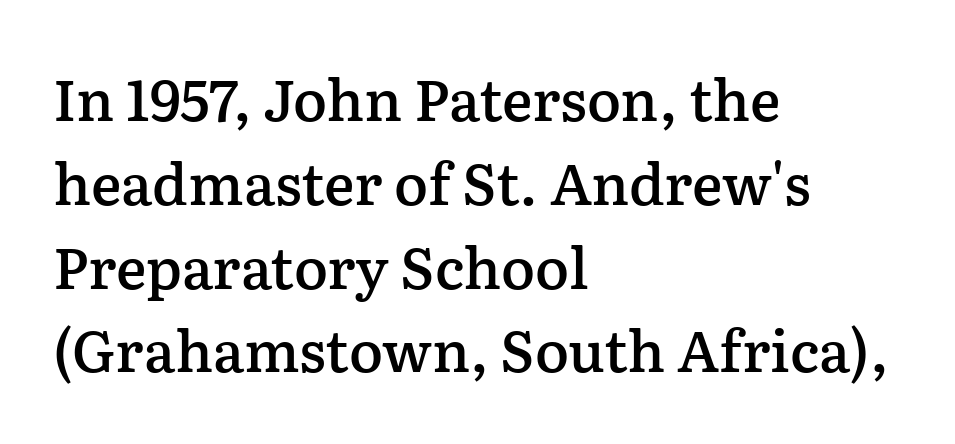
The image shows 57 px semibold serif type, upright; set left-aligned, normal line spacing (1.47x), normal letter spacing, not underlined; low stroke contrast and a medium x-height.
